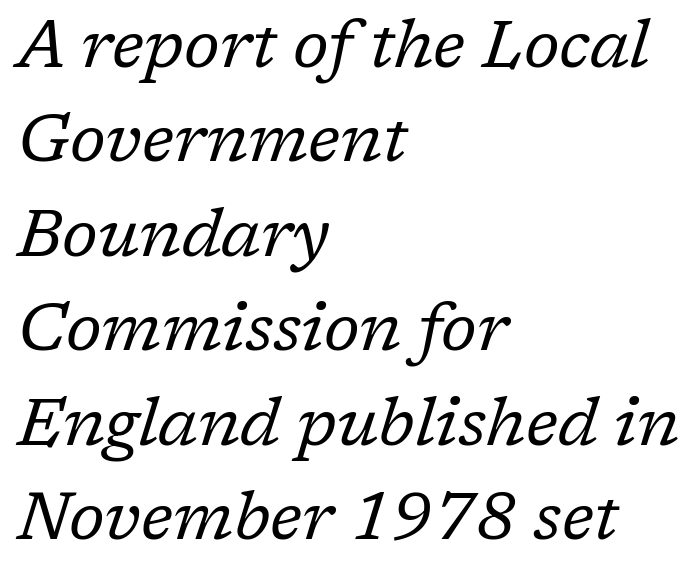
{"serif": "yes", "italic": "yes", "lean": "right", "slant_degrees": 17, "bold": "no", "weight": "regular", "width": "normal", "stroke_contrast": "low", "x_height": "medium", "monospaced": "no", "underline": "no", "align": "left", "line_spacing": "normal", "line_spacing_ratio": 1.41, "letter_spacing": "normal", "letter_spacing_em": 0.0, "glyph_px": 67}
